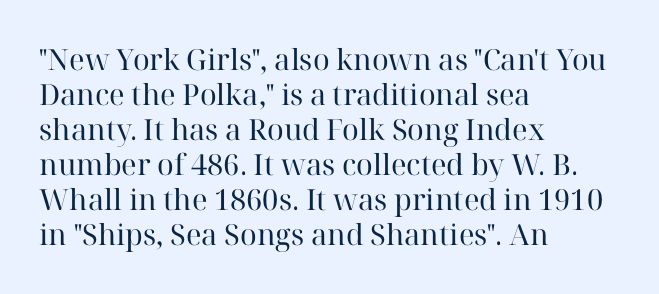
The image shows 29 px regular-weight serif type, upright; set left-aligned, line spacing 1.21x, normal letter spacing, not underlined; high stroke contrast and a medium x-height.
